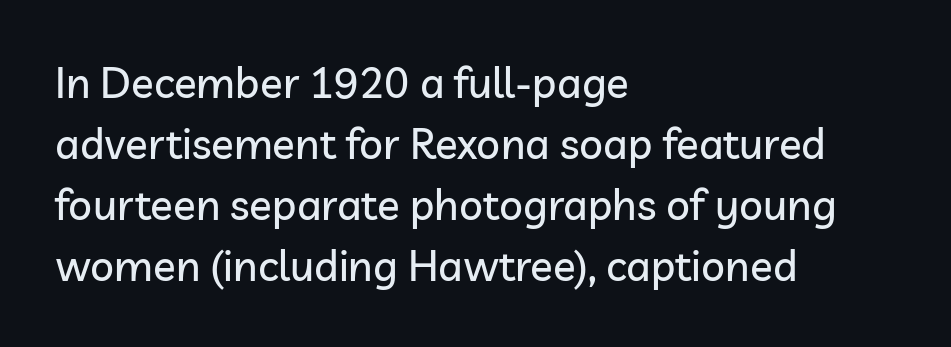
Only glyphs here, with clear space below each row. These lines are rendered in a variable-pitch font. The paragraph has a hard left edge and a soft right edge. Tall strokes in this sample are plumb rather than angled. Stroke terminals: plain, sans-serif.
